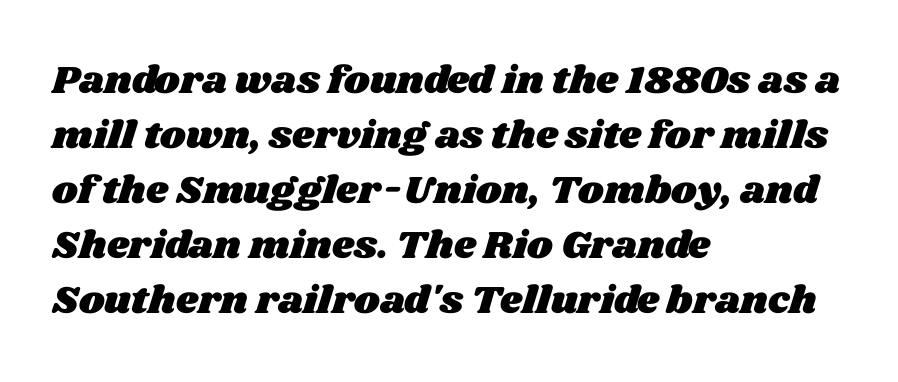
{"width": "wide", "stroke_contrast": "medium", "x_height": "large", "monospaced": "no", "underline": "no", "align": "left", "line_spacing": "normal", "line_spacing_ratio": 1.41, "letter_spacing": "normal", "letter_spacing_em": 0.0, "glyph_px": 39}
